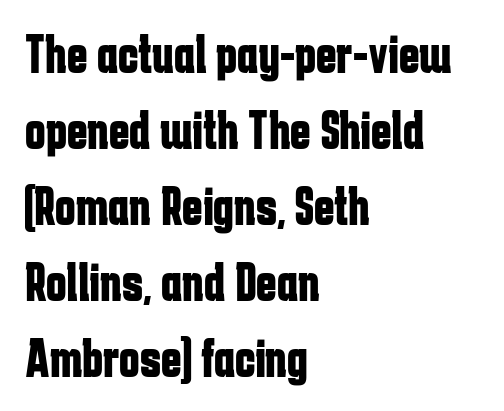
{"serif": "no", "italic": "no", "bold": "yes", "weight": "bold", "width": "condensed", "stroke_contrast": "low", "x_height": "medium", "monospaced": "no", "underline": "no", "align": "left", "line_spacing": "normal", "line_spacing_ratio": 1.38, "letter_spacing": "normal", "letter_spacing_em": 0.0, "glyph_px": 55}
